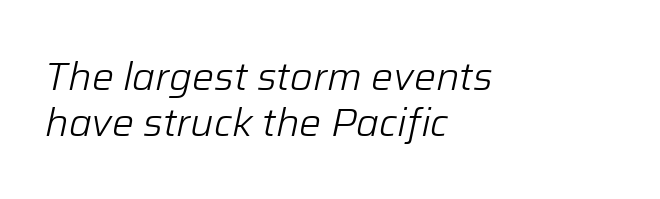
Letters have the restrained weight of plain body copy at most. The string is rendered with underlining switched off. Words appear dense and cohesive because spacing is normal. A typesetter would mark this as italic. The paragraph has a hard left edge and a soft right edge. This sample has the flowing, uneven cadence of proportional lettering.
